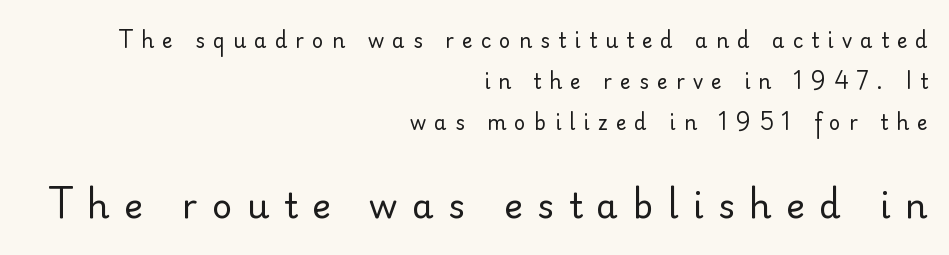
Q: Is the text bold? A: No.
Q: Is the text italic (slanted)? A: No, it is upright.
Q: Is the typeface a serif or a sans-serif typeface? A: Sans-serif.
Q: Is the text underlined? A: No.
Q: How is the paragraph aligned? A: Right-aligned.
Q: Is the spacing between letters normal or unusually wide? A: Unusually wide.
Q: Is the spacing between lines tight, normal or loose? A: Loose.
Q: Which block of text is set in a larger size, the first (top) or the second (bottom)? A: The second (bottom) one.
Q: Width (condensed, normal, or wide)? A: Normal.
Q: Stroke contrast? A: Low.
Q: x-height? A: Small.
Q: Monospaced? A: No.
